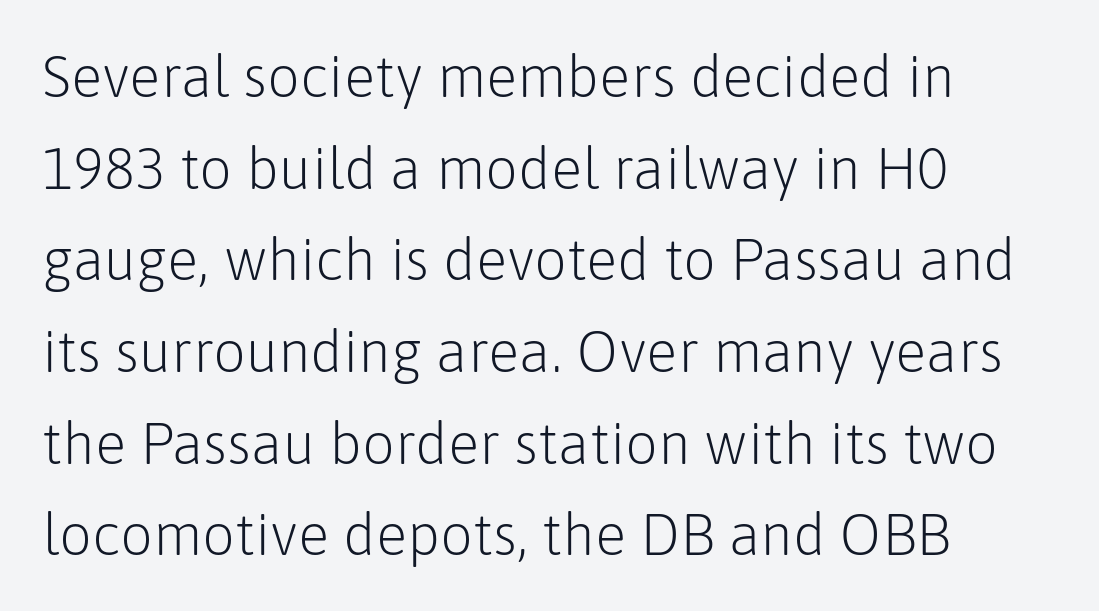
{"serif": "no", "italic": "no", "bold": "no", "weight": "light", "width": "normal", "stroke_contrast": "low", "x_height": "medium", "monospaced": "no", "underline": "no", "align": "left", "line_spacing": "normal", "line_spacing_ratio": 1.58, "letter_spacing": "normal", "letter_spacing_em": 0.0, "glyph_px": 58}
